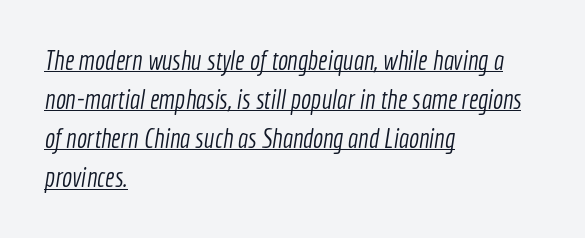
{"bold": "no", "underline": "yes", "align": "left", "line_spacing": "normal", "line_spacing_ratio": 1.45, "letter_spacing": "normal", "letter_spacing_em": 0.0, "glyph_px": 27}
